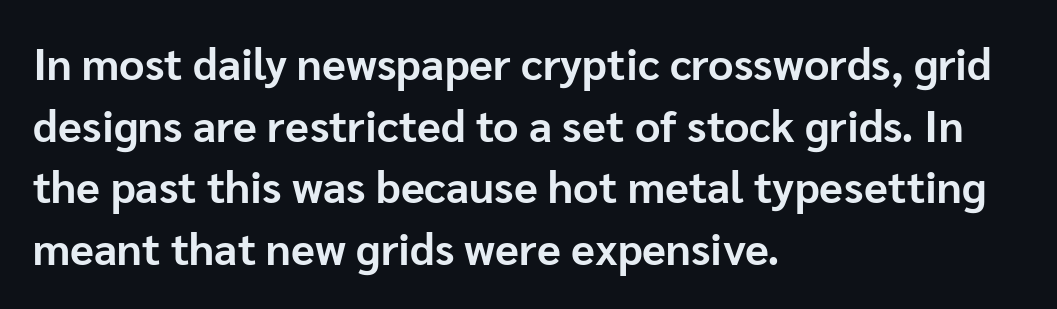
Q: Is the text bold? A: Yes.
Q: Is the text italic (slanted)? A: No, it is upright.
Q: Is the typeface a serif or a sans-serif typeface? A: Sans-serif.
Q: Is the text underlined? A: No.
Q: How is the paragraph aligned? A: Left-aligned.
Q: Is the spacing between letters normal or unusually wide? A: Normal.
Q: Is the spacing between lines tight, normal or loose? A: Normal.
Q: Width (condensed, normal, or wide)? A: Normal.
Q: Stroke contrast? A: Low.
Q: x-height? A: Medium.
Q: Monospaced? A: No.
